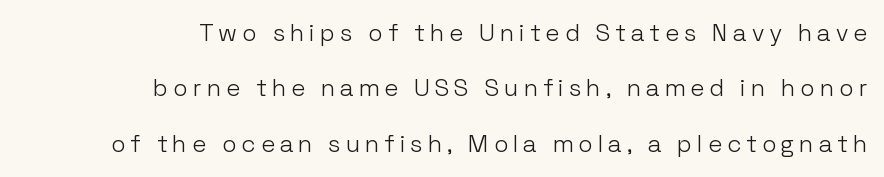
The image shows 24 px text type, upright; set right-aligned, loose line spacing (2.31x), unusually wide letter spacing (+0.22 em), not underlined.
